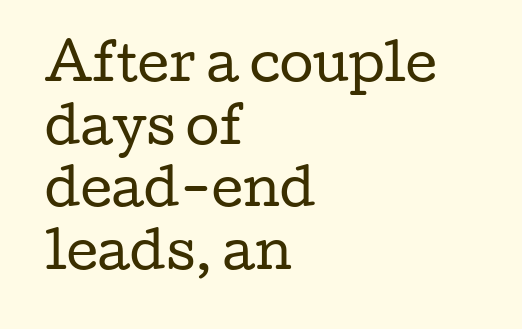
Q: Is the text bold? A: No.
Q: Is the text italic (slanted)? A: No, it is upright.
Q: Is the typeface a serif or a sans-serif typeface? A: Serif.
Q: Is the text underlined? A: No.
Q: How is the paragraph aligned? A: Left-aligned.
Q: Is the spacing between letters normal or unusually wide? A: Normal.
Q: Is the spacing between lines tight, normal or loose? A: Normal.
Q: Width (condensed, normal, or wide)? A: Wide.
Q: Stroke contrast? A: Low.
Q: x-height? A: Medium.
Q: Monospaced? A: No.
